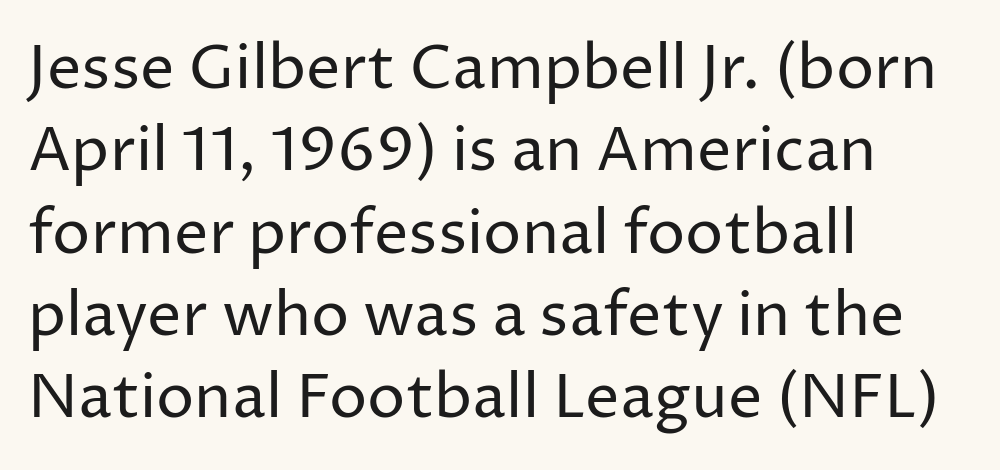
The image shows 61 px regular-weight sans-serif type, upright; set left-aligned, normal line spacing (1.35x), normal letter spacing, not underlined; low stroke contrast and a medium x-height.
